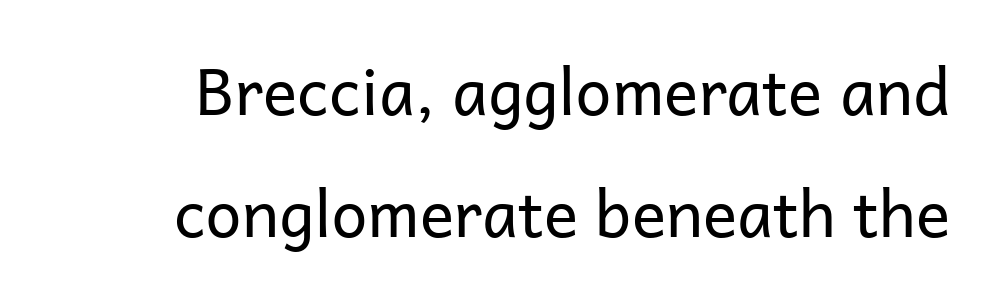
Q: Is the text bold? A: No.
Q: Is the text italic (slanted)? A: No, it is upright.
Q: Is the typeface a serif or a sans-serif typeface? A: Sans-serif.
Q: Is the text underlined? A: No.
Q: How is the paragraph aligned? A: Right-aligned.
Q: Is the spacing between letters normal or unusually wide? A: Normal.
Q: Is the spacing between lines tight, normal or loose? A: Loose.
Q: Width (condensed, normal, or wide)? A: Normal.
Q: Stroke contrast? A: Low.
Q: x-height? A: Medium.
Q: Monospaced? A: No.
